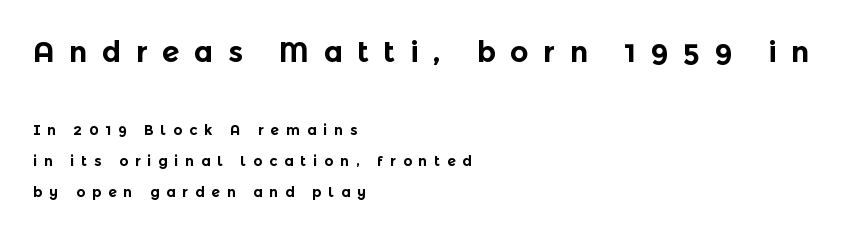
Q: Is the text bold? A: Yes.
Q: Is the text italic (slanted)? A: No, it is upright.
Q: Is the typeface a serif or a sans-serif typeface? A: Sans-serif.
Q: Is the text underlined? A: No.
Q: How is the paragraph aligned? A: Left-aligned.
Q: Is the spacing between letters normal or unusually wide? A: Unusually wide.
Q: Is the spacing between lines tight, normal or loose? A: Loose.
Q: Which block of text is set in a larger size, the first (top) or the second (bottom)? A: The first (top) one.
Q: Width (condensed, normal, or wide)? A: Normal.
Q: x-height? A: Medium.
Q: Monospaced? A: No.
